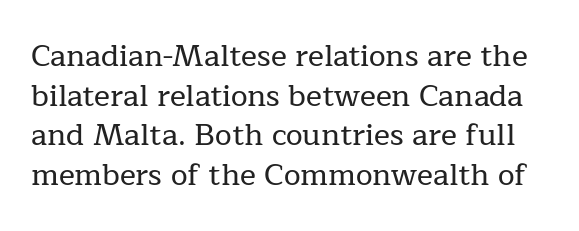
The leading is moderate, giving the passage an even texture. The face used here is proportionally spaced, like ordinary book or web type. Each letter's strokes conclude with small projecting serifs. Posture: straight, roman, zero tilt. Quick note: underline off.
